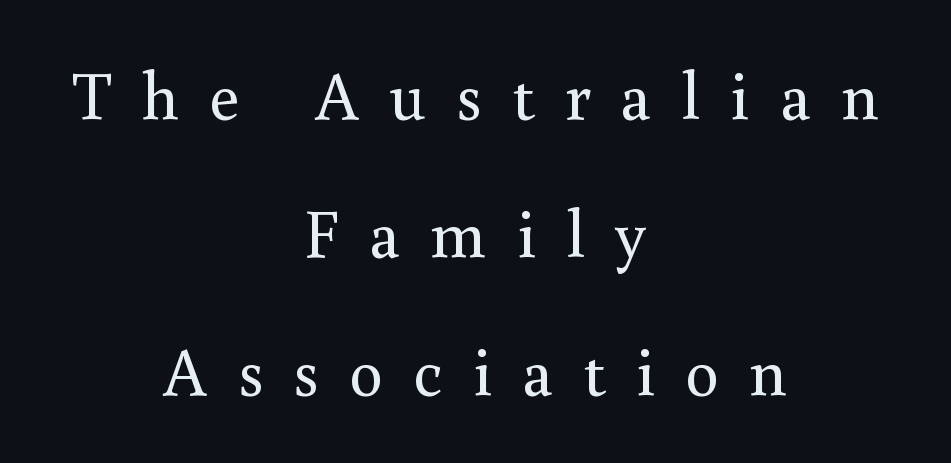
Q: Is the text bold? A: No.
Q: Is the text italic (slanted)? A: No, it is upright.
Q: Is the typeface a serif or a sans-serif typeface? A: Serif.
Q: Is the text underlined? A: No.
Q: How is the paragraph aligned? A: Centered.
Q: Is the spacing between letters normal or unusually wide? A: Unusually wide.
Q: Is the spacing between lines tight, normal or loose? A: Loose.
Q: Width (condensed, normal, or wide)? A: Normal.
Q: x-height? A: Small.
Q: Monospaced? A: No.
